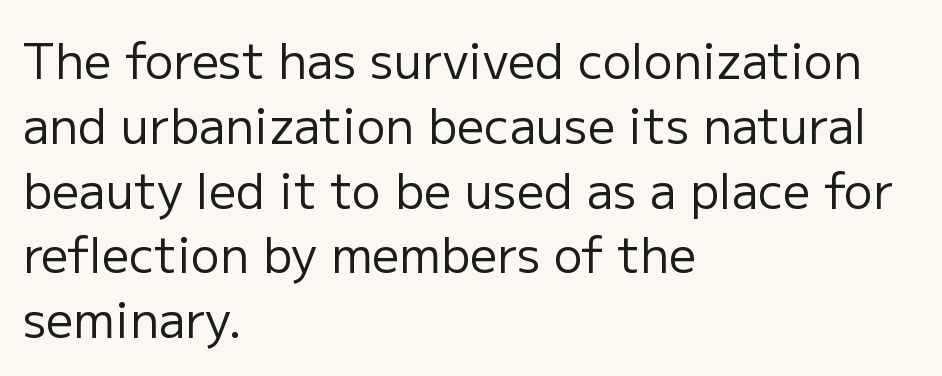
The image shows 48 px regular-weight sans-serif type, upright; set left-aligned, normal line spacing (1.35x), normal letter spacing, not underlined; low stroke contrast and a medium x-height.
